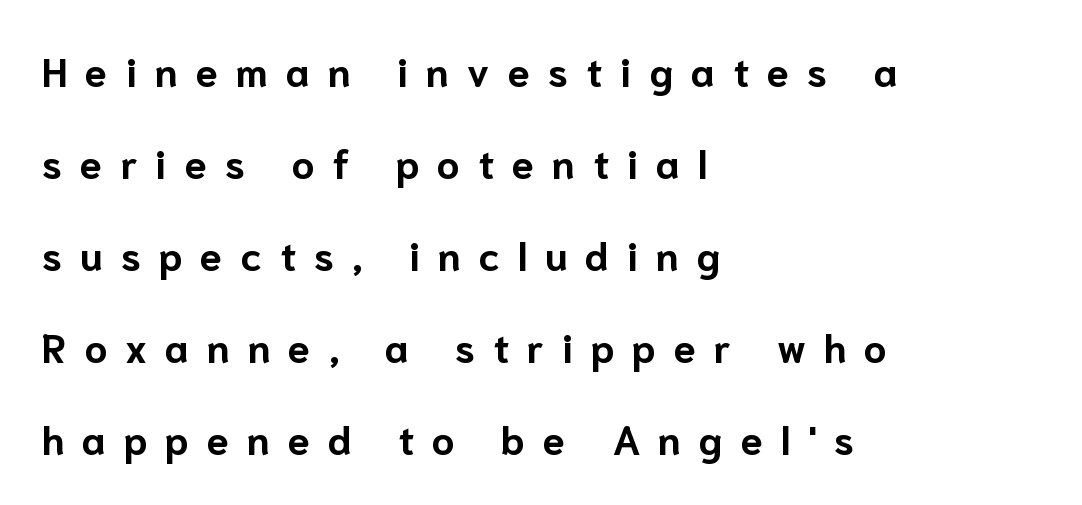
The image shows 40 px bold sans-serif type, upright; set left-aligned, loose line spacing (2.3x), unusually wide letter spacing (+0.45 em), not underlined; low stroke contrast and a medium x-height.
